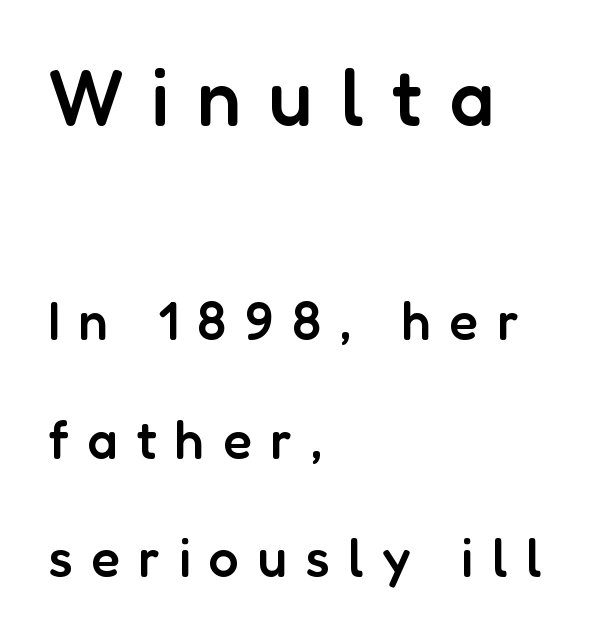
Q: Is the text bold? A: Semi-bold.
Q: Is the text italic (slanted)? A: No, it is upright.
Q: Is the typeface a serif or a sans-serif typeface? A: Sans-serif.
Q: Is the text underlined? A: No.
Q: How is the paragraph aligned? A: Left-aligned.
Q: Is the spacing between letters normal or unusually wide? A: Unusually wide.
Q: Is the spacing between lines tight, normal or loose? A: Loose.
Q: Which block of text is set in a larger size, the first (top) or the second (bottom)? A: The first (top) one.
Q: Width (condensed, normal, or wide)? A: Normal.
Q: Stroke contrast? A: Low.
Q: x-height? A: Medium.
Q: Monospaced? A: No.
